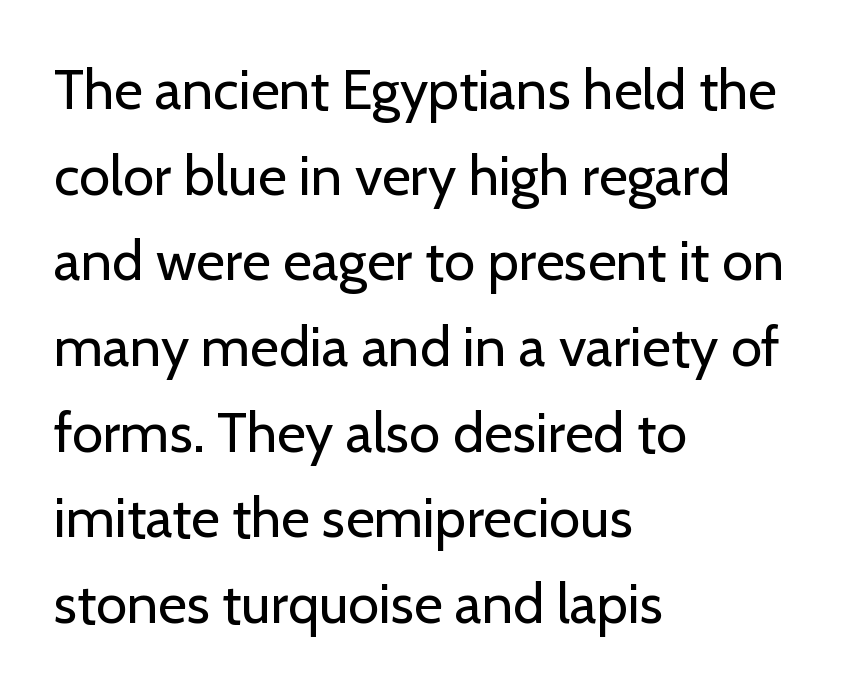
The image shows 56 px regular-weight sans-serif type, upright; set left-aligned, normal line spacing (1.53x), normal letter spacing, not underlined; low stroke contrast and a medium x-height.
